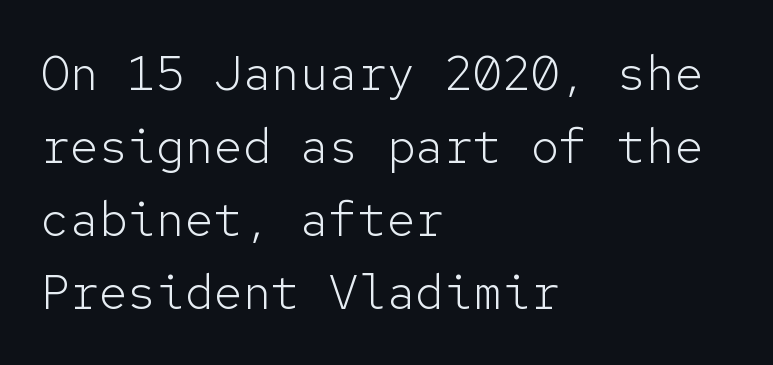
{"serif": "no", "italic": "no", "bold": "no", "weight": "light", "width": "normal", "stroke_contrast": "low", "x_height": "medium", "monospaced": "yes", "underline": "no", "align": "left", "line_spacing": "normal", "line_spacing_ratio": 1.52, "letter_spacing": "normal", "letter_spacing_em": 0.0, "glyph_px": 48}
